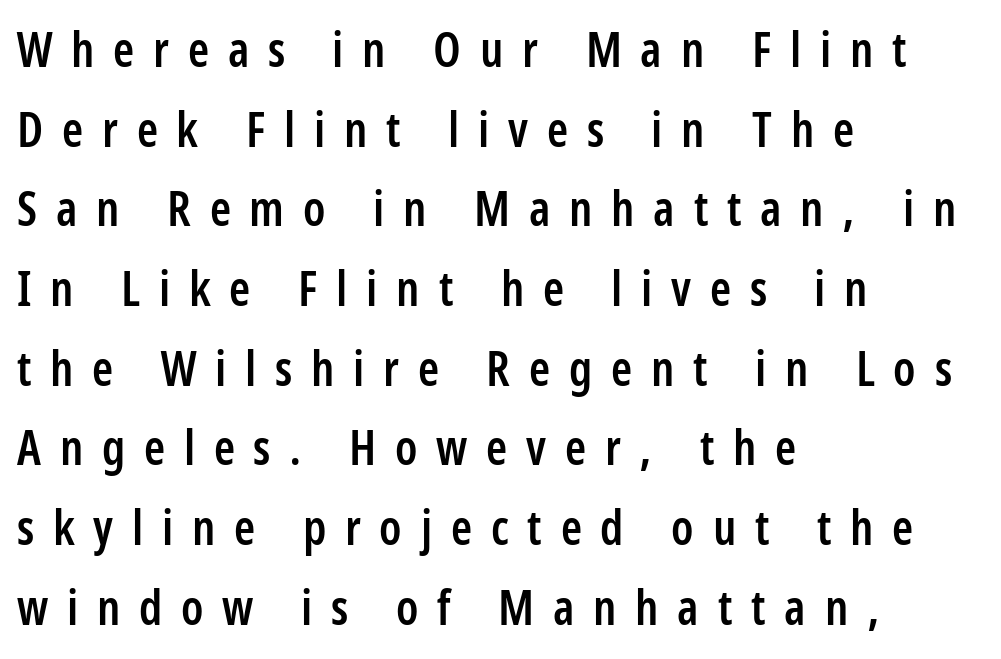
{"serif": "no", "italic": "no", "bold": "semi", "weight": "semibold", "width": "condensed", "stroke_contrast": "low", "x_height": "medium", "monospaced": "no", "underline": "no", "align": "left", "line_spacing": "normal", "line_spacing_ratio": 1.66, "letter_spacing": "wide", "letter_spacing_em": 0.39, "glyph_px": 48}
